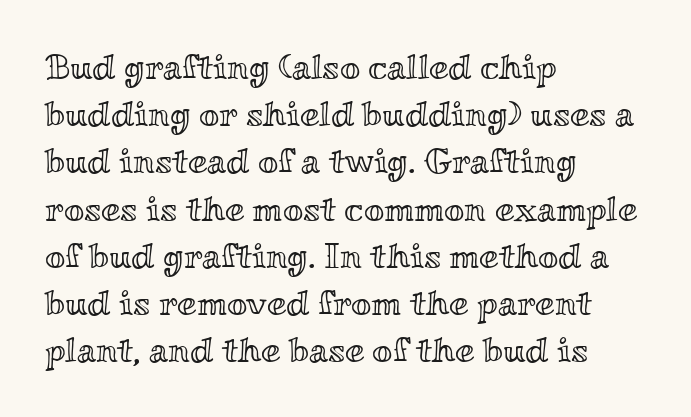
Each word holds together tightly as a unit, with standard inter-letter gaps. Left-aligned paragraph, ragged on the right. Here the designer chose a conventional face with non-uniform glyph widths. Rendered with straight, roman letterforms. The zone under the glyphs is completely vacant.
